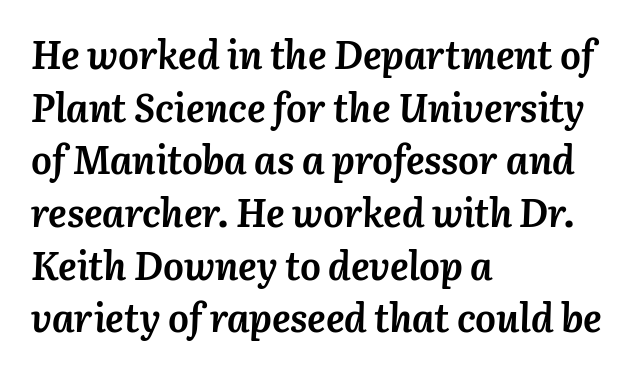
The image shows 39 px semibold type, italic (leaning right); set left-aligned, normal line spacing (1.35x), normal letter spacing, not underlined; medium stroke contrast and a medium x-height.
